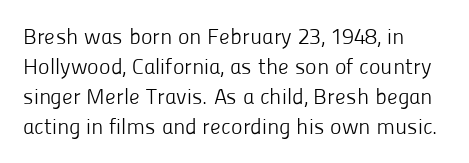
{"italic": "no", "bold": "no", "underline": "no", "align": "left", "line_spacing": "normal", "line_spacing_ratio": 1.36, "letter_spacing": "normal", "letter_spacing_em": 0.0, "glyph_px": 22}
